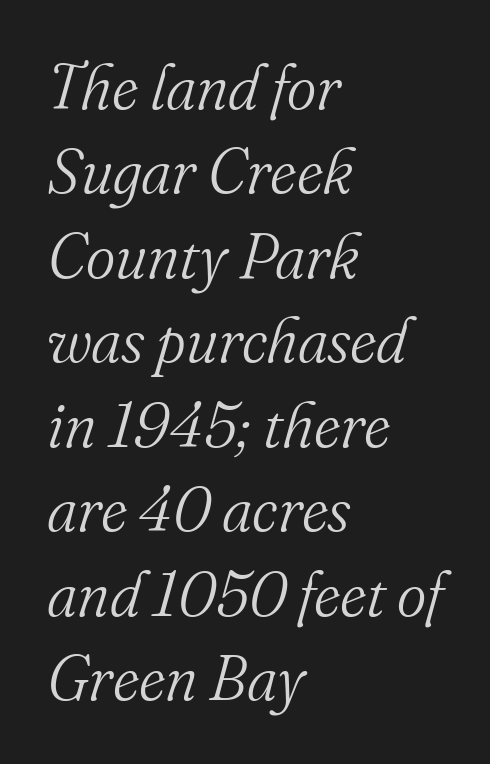
{"serif": "yes", "italic": "yes", "lean": "right", "slant_degrees": 16, "bold": "no", "weight": "light", "width": "normal", "stroke_contrast": "medium", "x_height": "small", "monospaced": "no", "underline": "no", "align": "left", "line_spacing": "normal", "line_spacing_ratio": 1.34, "letter_spacing": "normal", "letter_spacing_em": 0.0, "glyph_px": 63}
